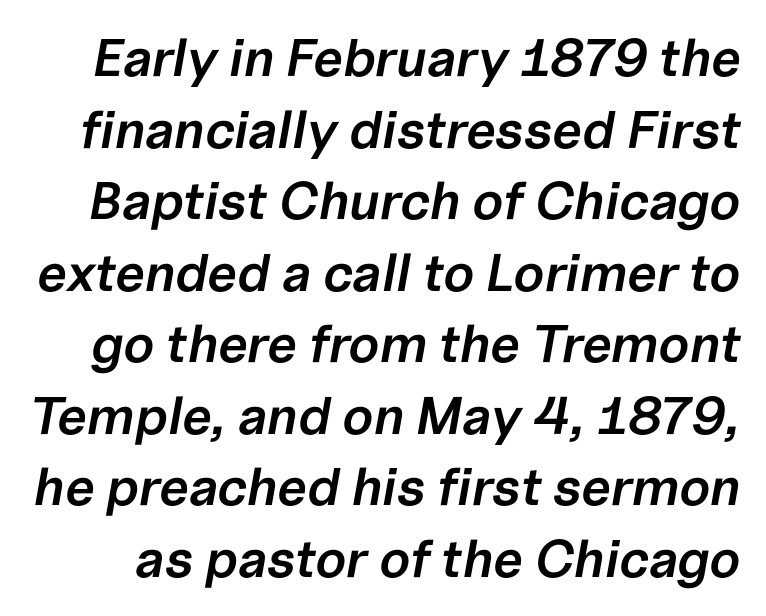
Q: Is the text bold? A: Semi-bold.
Q: Is the text italic (slanted)? A: Yes, it leans right by about 10 degrees.
Q: Is the text underlined? A: No.
Q: Is the spacing between letters normal or unusually wide? A: Normal.
Q: Is the spacing between lines tight, normal or loose? A: Normal.
Q: Width (condensed, normal, or wide)? A: Normal.
Q: Stroke contrast? A: Low.
Q: x-height? A: Medium.
Q: Monospaced? A: No.
